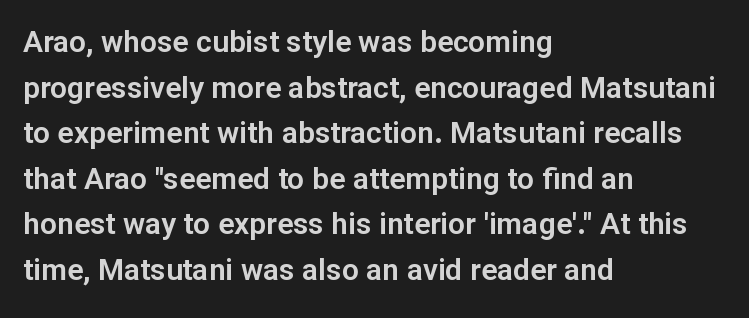
Line beginnings align vertically; line endings do not. The face used here is proportionally spaced, like ordinary book or web type. A normal amount of white space separates one row of letters from the next. Clear beneath every line of the passage. Students, note that the glyphs here touch the page at normal intervals. Font category for this specimen: sans-serif.
